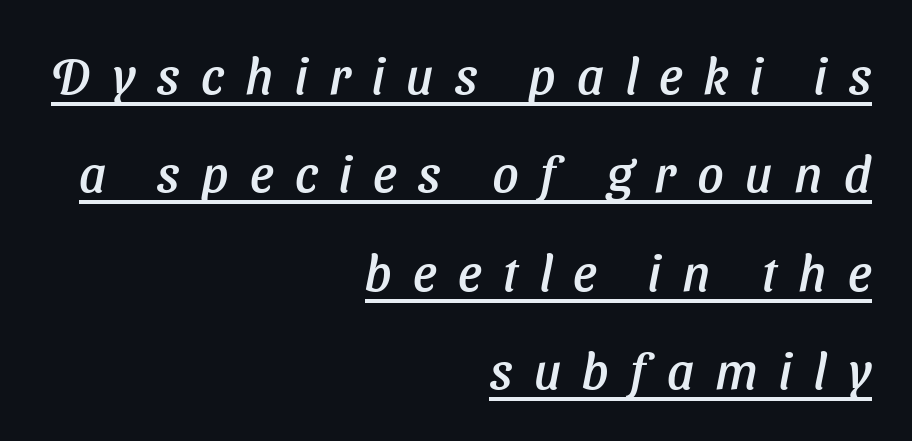
{"italic": "yes", "lean": "right", "slant_degrees": 11, "width": "normal", "stroke_contrast": "low", "x_height": "medium", "monospaced": "no", "underline": "yes", "align": "right", "line_spacing": "loose", "line_spacing_ratio": 1.93, "letter_spacing": "wide", "letter_spacing_em": 0.42, "glyph_px": 51}
